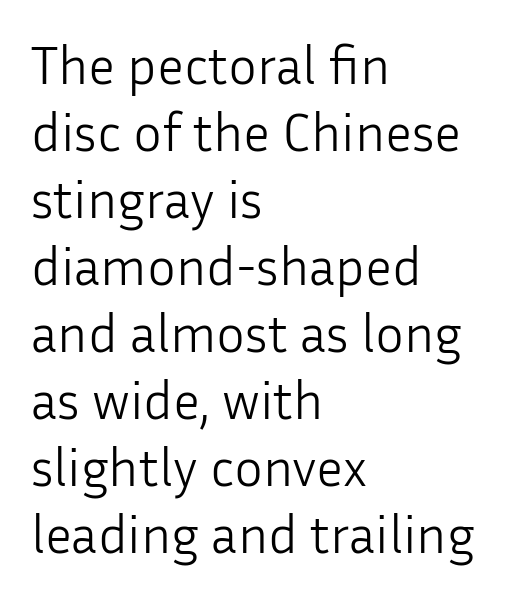
Q: Is the text bold? A: No.
Q: Is the text italic (slanted)? A: No, it is upright.
Q: Is the typeface a serif or a sans-serif typeface? A: Sans-serif.
Q: Is the text underlined? A: No.
Q: How is the paragraph aligned? A: Left-aligned.
Q: Is the spacing between letters normal or unusually wide? A: Normal.
Q: Width (condensed, normal, or wide)? A: Normal.
Q: Stroke contrast? A: Low.
Q: x-height? A: Medium.
Q: Monospaced? A: No.
